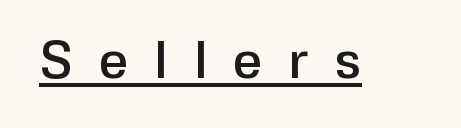
No feet cap the strokes, marking this as sans-serif type. The font's upright variant was chosen for this text. A typographer would call this underscored text. You could only call the tracking loose — the letters float apart.
